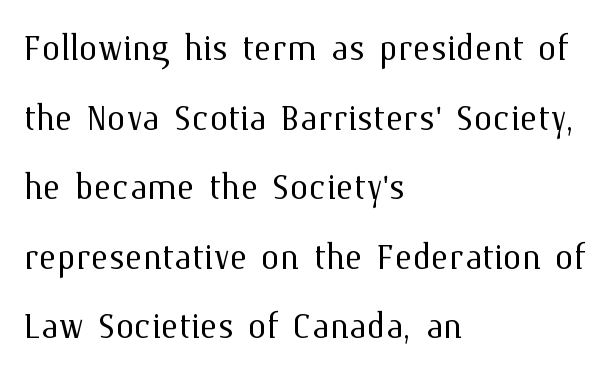
{"italic": "no", "bold": "no", "weight": "light", "width": "normal", "stroke_contrast": "medium", "x_height": "medium", "monospaced": "no", "underline": "no", "align": "left", "line_spacing": "normal", "line_spacing_ratio": 1.48, "letter_spacing": "normal", "letter_spacing_em": 0.0, "glyph_px": 47}
